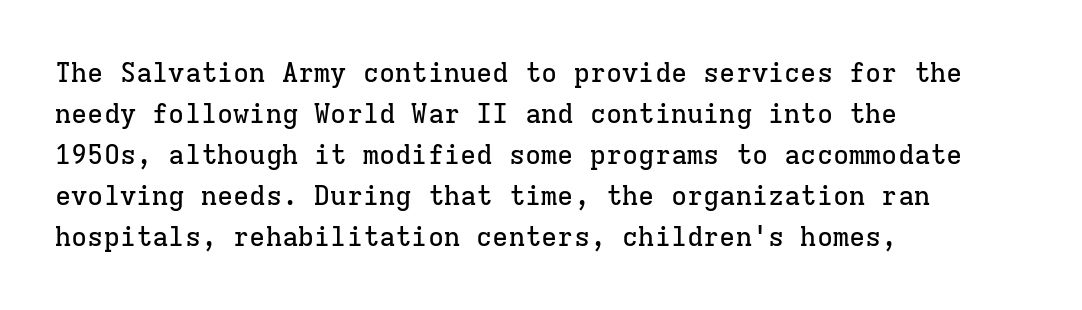
The image shows 27 px text type, upright; set left-aligned, normal line spacing (1.52x), normal letter spacing, not underlined.
